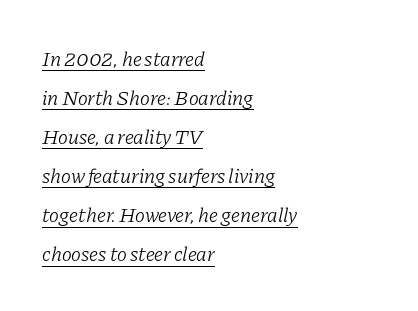
The horizontal fit of the characters is conventional and even. Line beginnings align vertically; line endings do not. Stems here are at most as thick as an everyday book face. Yep, that's italic — everything's leaning. Somebody hit Ctrl+U on this one — the words are underlined.
